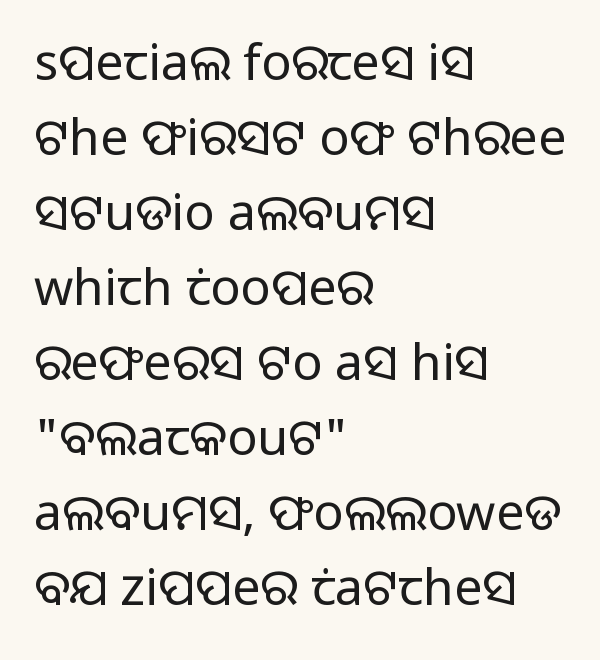
Q: Is the text bold? A: No.
Q: Is the text italic (slanted)? A: No, it is upright.
Q: Is the typeface a serif or a sans-serif typeface? A: Sans-serif.
Q: Is the text underlined? A: No.
Q: How is the paragraph aligned? A: Left-aligned.
Q: Is the spacing between letters normal or unusually wide? A: Normal.
Q: Is the spacing between lines tight, normal or loose? A: Normal.
Q: Width (condensed, normal, or wide)? A: Normal.
Q: Stroke contrast? A: Low.
Q: x-height? A: Medium.
Q: Monospaced? A: No.
